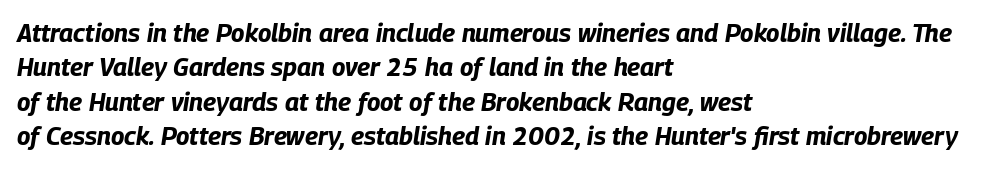
No extra tracking has been applied to these lines. Caption: bold face, heavy strokes. The rendering uses a moderate line-height, typical for paragraphs. The foot of each line stays bare and open. Casual observation: everything's shoved over to the left. Compared with ordinary roman type, these characters are visibly tilted.
